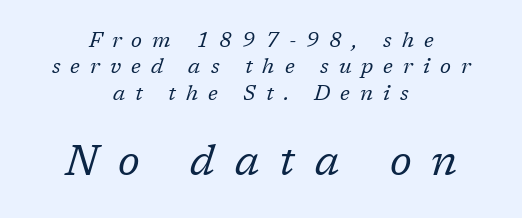
Q: Is the text bold? A: No.
Q: Is the text italic (slanted)? A: Yes, it leans right by about 17 degrees.
Q: Is the typeface a serif or a sans-serif typeface? A: Serif.
Q: Is the text underlined? A: No.
Q: How is the paragraph aligned? A: Centered.
Q: Is the spacing between letters normal or unusually wide? A: Unusually wide.
Q: Is the spacing between lines tight, normal or loose? A: Normal.
Q: Which block of text is set in a larger size, the first (top) or the second (bottom)? A: The second (bottom) one.
Q: Width (condensed, normal, or wide)? A: Normal.
Q: Stroke contrast? A: Low.
Q: x-height? A: Medium.
Q: Monospaced? A: No.
